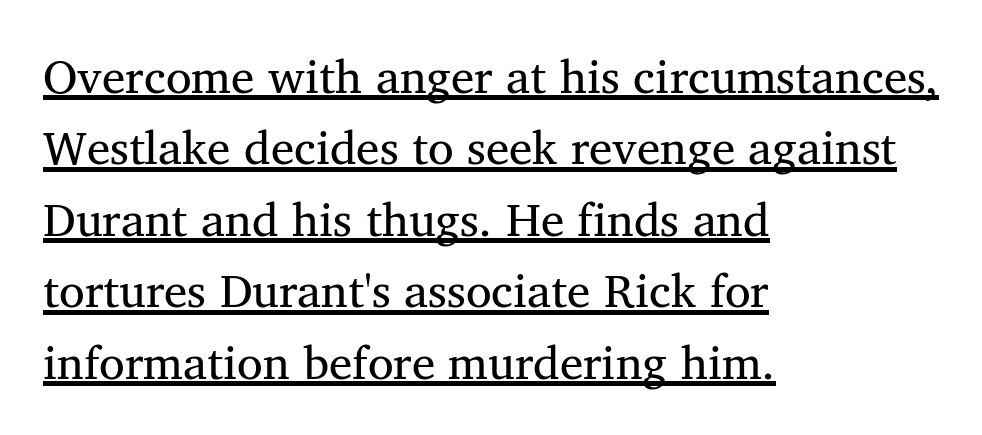
Q: Is the text bold? A: No.
Q: Is the typeface a serif or a sans-serif typeface? A: Serif.
Q: Is the text underlined? A: Yes.
Q: How is the paragraph aligned? A: Left-aligned.
Q: Is the spacing between letters normal or unusually wide? A: Normal.
Q: Is the spacing between lines tight, normal or loose? A: Normal.
Q: Width (condensed, normal, or wide)? A: Normal.
Q: Stroke contrast? A: Medium.
Q: x-height? A: Medium.
Q: Monospaced? A: No.
